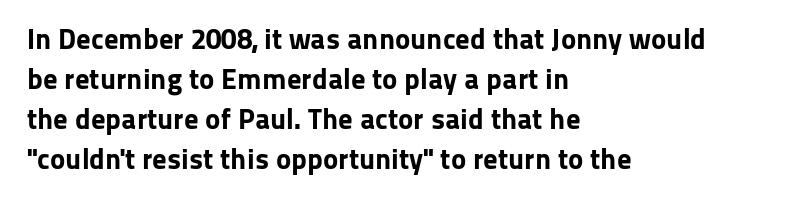
{"serif": "no", "italic": "no", "bold": "yes", "weight": "bold", "width": "normal", "stroke_contrast": "low", "x_height": "medium", "monospaced": "no", "underline": "no", "align": "left", "line_spacing": "normal", "line_spacing_ratio": 1.38, "letter_spacing": "normal", "letter_spacing_em": 0.0, "glyph_px": 29}
